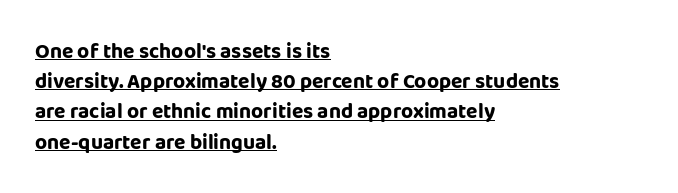
Q: Is the text bold? A: Yes.
Q: Is the text italic (slanted)? A: No, it is upright.
Q: Is the text underlined? A: Yes.
Q: How is the paragraph aligned? A: Left-aligned.
Q: Is the spacing between letters normal or unusually wide? A: Normal.
Q: Is the spacing between lines tight, normal or loose? A: Normal.
